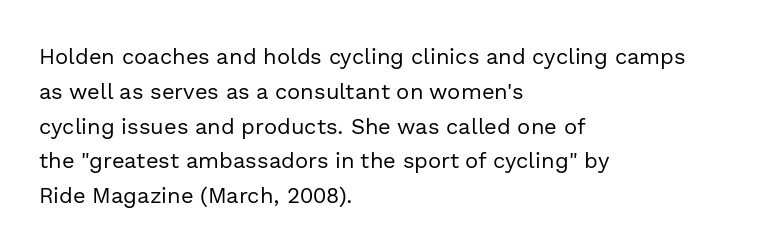
All the whitespace from short lines collects on the right. No extra tracking has been applied to these lines. Characters remain perfectly vertical along every line. The space beneath each line is pristine and unruled. Vertical stems look standard width or narrower in stroke.
